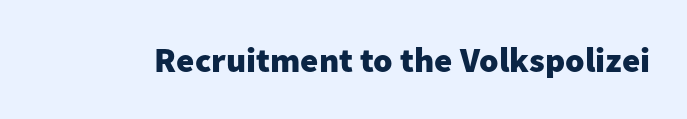
The image shows 35 px heavy sans-serif type, upright; set normal letter spacing, not underlined; low stroke contrast and a medium x-height.
